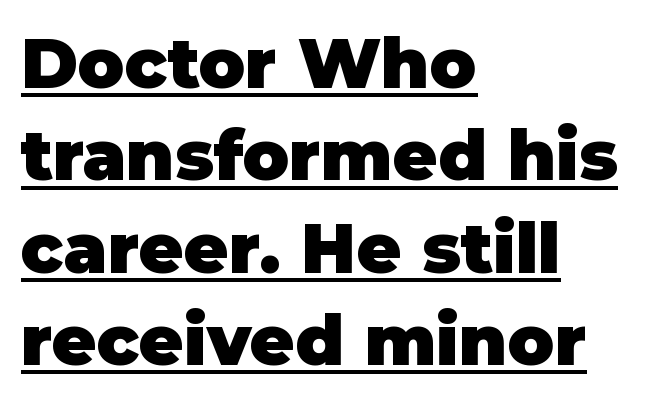
{"serif": "no", "italic": "no", "bold": "yes", "weight": "heavy", "width": "normal", "stroke_contrast": "low", "x_height": "large", "monospaced": "no", "underline": "yes", "align": "left", "line_spacing": "normal", "line_spacing_ratio": 1.34, "letter_spacing": "normal", "letter_spacing_em": 0.0, "glyph_px": 69}
